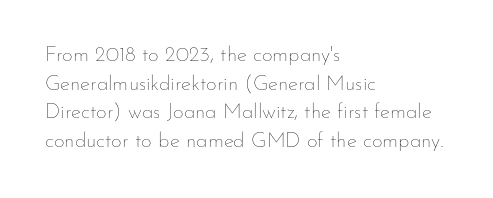
Q: Is the text bold? A: No.
Q: Is the text italic (slanted)? A: No, it is upright.
Q: Is the text underlined? A: No.
Q: How is the paragraph aligned? A: Left-aligned.
Q: Is the spacing between letters normal or unusually wide? A: Normal.
Q: Is the spacing between lines tight, normal or loose? A: Normal.
